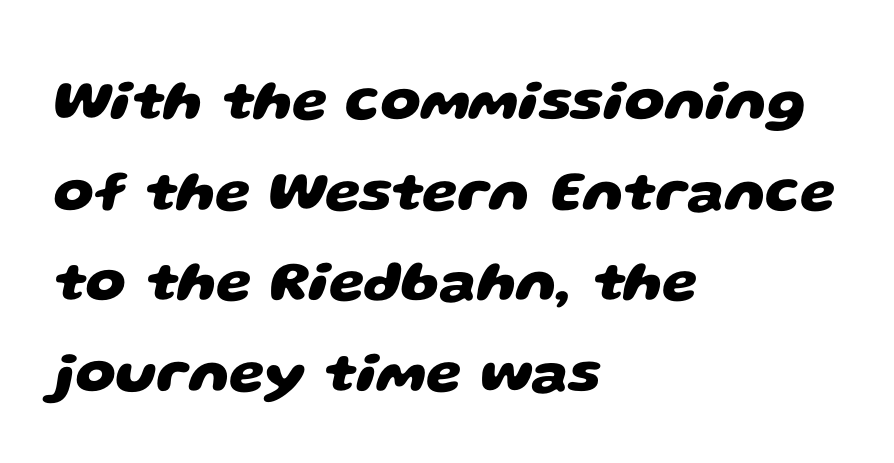
Q: Is the text bold? A: Yes.
Q: Is the typeface a serif or a sans-serif typeface? A: Sans-serif.
Q: Is the text underlined? A: No.
Q: How is the paragraph aligned? A: Left-aligned.
Q: Is the spacing between letters normal or unusually wide? A: Normal.
Q: Is the spacing between lines tight, normal or loose? A: Normal.
Q: Width (condensed, normal, or wide)? A: Wide.
Q: Stroke contrast? A: Low.
Q: x-height? A: Large.
Q: Monospaced? A: No.
